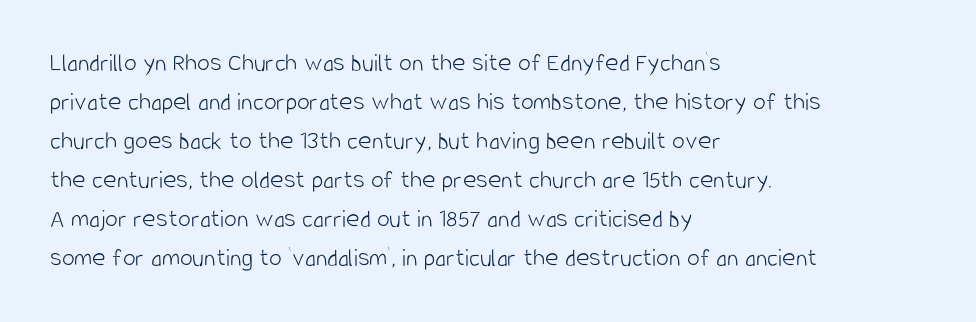
The image shows 26 px text type, upright; set left-aligned, normal line spacing (1.5x), normal letter spacing, not underlined.
